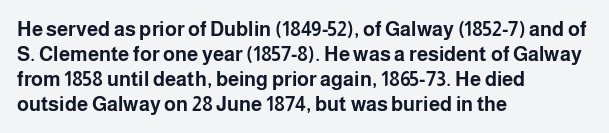
The image shows 20 px bold type, upright; set left-aligned, normal line spacing (1.25x), normal letter spacing, not underlined.
